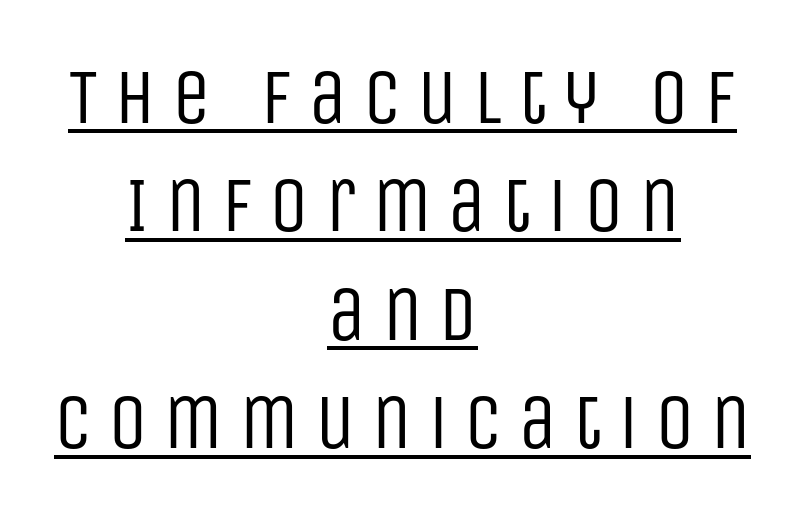
{"serif": "no", "italic": "no", "bold": "no", "weight": "regular", "width": "condensed", "stroke_contrast": "low", "x_height": "large", "monospaced": "no", "underline": "yes", "align": "center", "line_spacing": "normal", "line_spacing_ratio": 1.39, "letter_spacing": "wide", "letter_spacing_em": 0.2, "glyph_px": 78}
